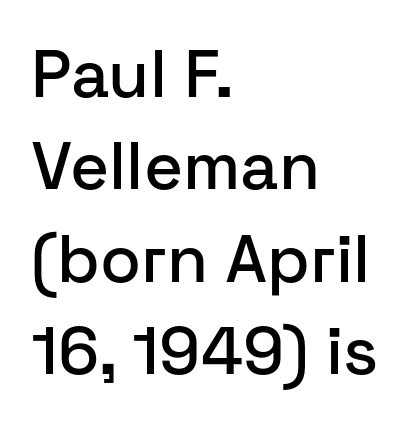
A student would call this left alignment; a typographer would say flush left, rag right. The type sits square on the baseline with zero lean. Is the letter spacing exaggerated? No — it looks like the ordinary default. Has an underline been added? It has not. A typesetter would label this face a sans. Each letter keeps its own natural width here, so spacing adapts to shape.
